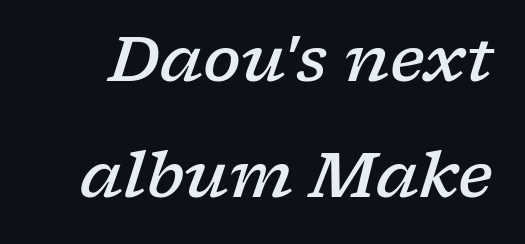
The image shows 63 px semibold, wide serif type, italic (leaning right); set line spacing 1.84x, normal letter spacing, not underlined; low stroke contrast and a medium x-height.
